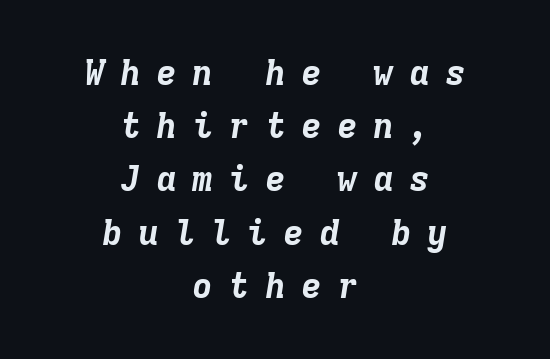
Q: Is the text bold? A: Yes.
Q: Is the text italic (slanted)? A: Yes, it leans right by about 9 degrees.
Q: Is the text underlined? A: No.
Q: How is the paragraph aligned? A: Centered.
Q: Is the spacing between letters normal or unusually wide? A: Unusually wide.
Q: Is the spacing between lines tight, normal or loose? A: Normal.
Q: Width (condensed, normal, or wide)? A: Normal.
Q: Stroke contrast? A: Low.
Q: x-height? A: Medium.
Q: Monospaced? A: Yes.
